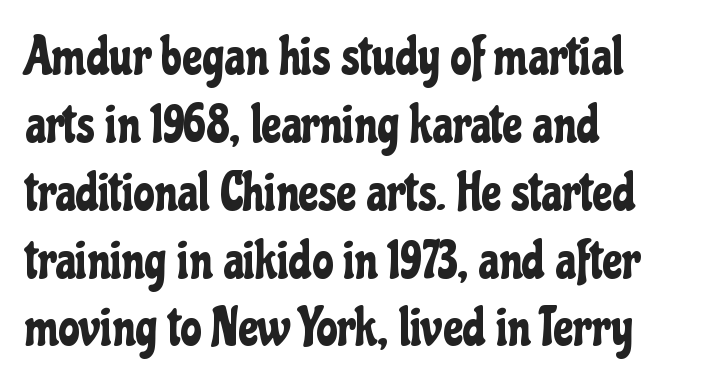
{"serif": "no", "italic": "no", "width": "condensed", "stroke_contrast": "low", "x_height": "medium", "monospaced": "no", "underline": "no", "align": "left", "line_spacing": "normal", "line_spacing_ratio": 1.28, "letter_spacing": "normal", "letter_spacing_em": 0.0, "glyph_px": 53}
